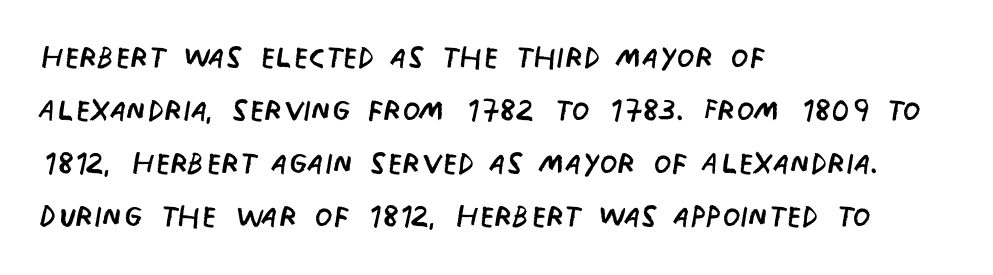
{"serif": "no", "bold": "no", "weight": "regular", "width": "condensed", "stroke_contrast": "low", "x_height": "large", "monospaced": "no", "underline": "no", "align": "left", "line_spacing": "normal", "line_spacing_ratio": 1.29, "letter_spacing": "normal", "letter_spacing_em": 0.0, "glyph_px": 41}
